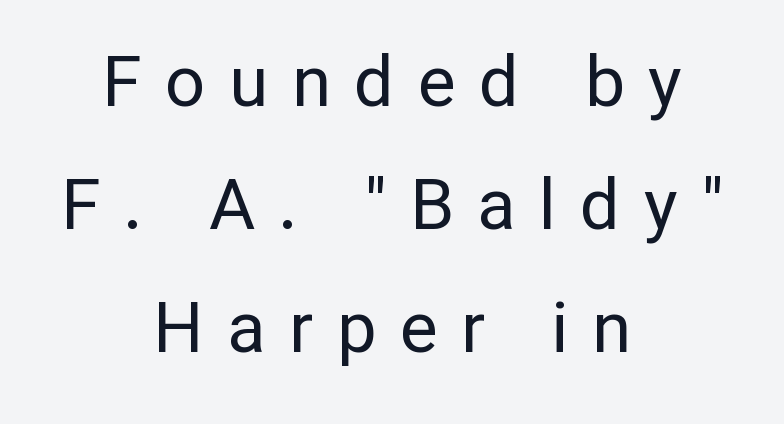
Q: Is the text bold? A: No.
Q: Is the text italic (slanted)? A: No, it is upright.
Q: Is the typeface a serif or a sans-serif typeface? A: Sans-serif.
Q: Is the text underlined? A: No.
Q: How is the paragraph aligned? A: Centered.
Q: Is the spacing between letters normal or unusually wide? A: Unusually wide.
Q: Width (condensed, normal, or wide)? A: Normal.
Q: Stroke contrast? A: Low.
Q: x-height? A: Medium.
Q: Monospaced? A: No.
